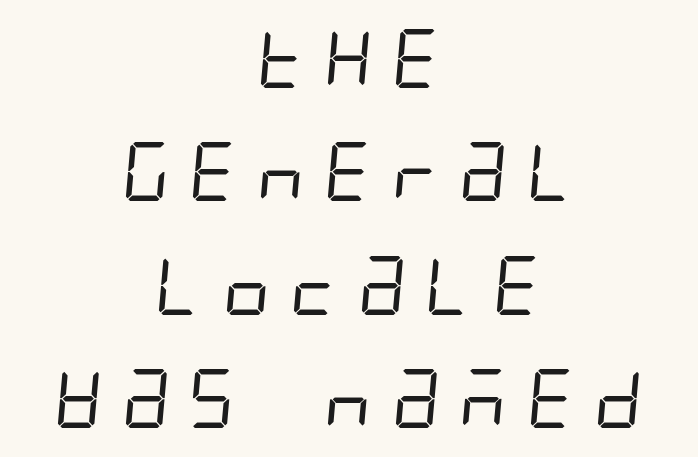
Think standard paragraph weight, or any step lighter than that. No word sits above an underline. The designer went with a sans here, leaving each stem footless. The line texture is sparse and dotted thanks to wide tracking.
